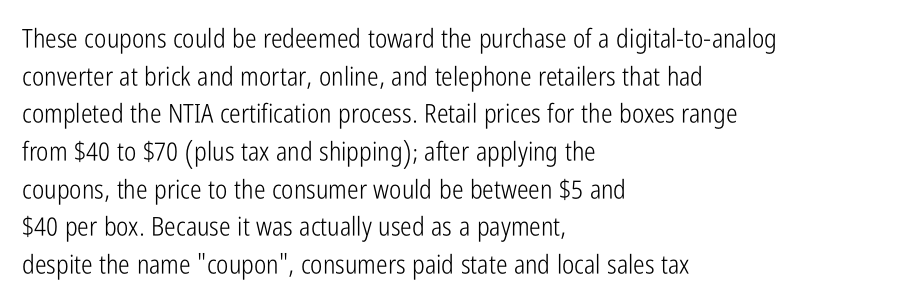
This sample is left-justified, so line endings fall wherever the words run out. Short note: letters normally spaced. These lines were composed using upright roman letters. Nothing heavy about these letters — not bold at all. The glyphs are unaccompanied by any horizontal stroke below them. Quick note: interline space is typical.
